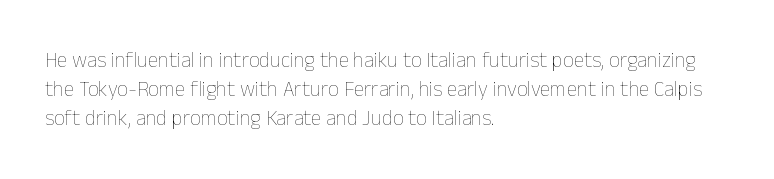
The image shows 21 px text type, upright; set left-aligned, normal line spacing (1.38x), normal letter spacing, not underlined.
